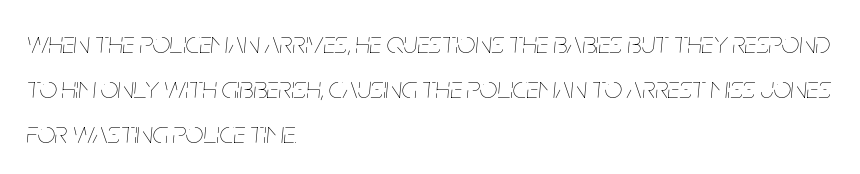
The image shows 31 px thin, condensed type, italic (leaning right); set left-aligned, normal line spacing (1.45x), normal letter spacing, not underlined; low stroke contrast and a large x-height.
